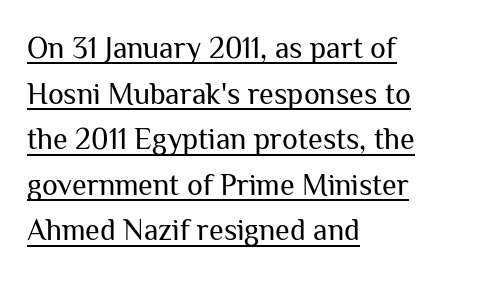
Q: Is the text bold? A: No.
Q: Is the text italic (slanted)? A: No, it is upright.
Q: Is the typeface a serif or a sans-serif typeface? A: Sans-serif.
Q: Is the text underlined? A: Yes.
Q: How is the paragraph aligned? A: Left-aligned.
Q: Is the spacing between letters normal or unusually wide? A: Normal.
Q: Is the spacing between lines tight, normal or loose? A: Normal.
Q: Width (condensed, normal, or wide)? A: Normal.
Q: Stroke contrast? A: Medium.
Q: x-height? A: Medium.
Q: Monospaced? A: No.
